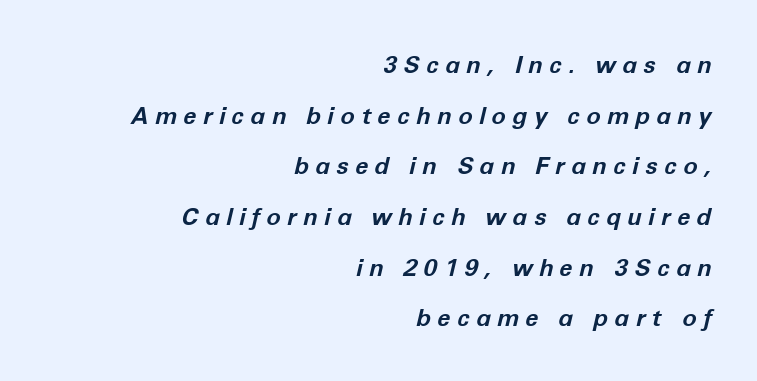
The image shows 24 px bold type, italic (leaning right); set right-aligned, loose line spacing (2.11x), unusually wide letter spacing (+0.27 em), not underlined.
